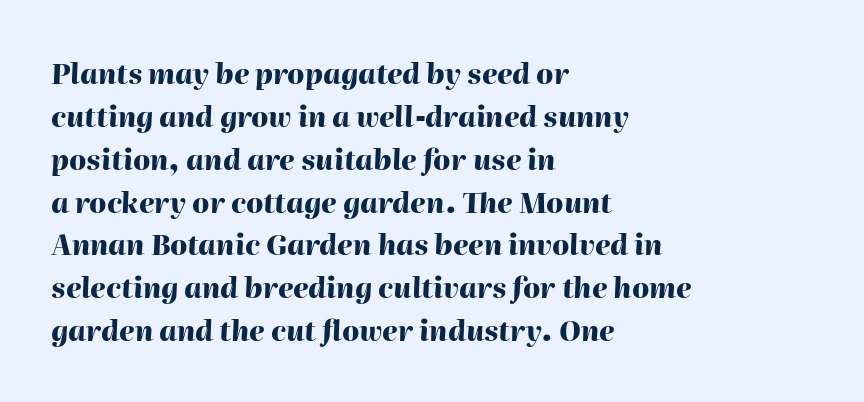
The image shows 28 px heavy type, italic (leaning right); set left-aligned, normal line spacing (1.53x), normal letter spacing, not underlined; high stroke contrast and a medium x-height.
